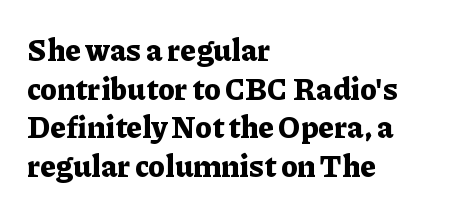
Q: Is the text bold? A: Yes.
Q: Is the text italic (slanted)? A: No, it is upright.
Q: Is the typeface a serif or a sans-serif typeface? A: Serif.
Q: Is the text underlined? A: No.
Q: How is the paragraph aligned? A: Left-aligned.
Q: Is the spacing between letters normal or unusually wide? A: Normal.
Q: Is the spacing between lines tight, normal or loose? A: Normal.
Q: Width (condensed, normal, or wide)? A: Normal.
Q: Stroke contrast? A: Low.
Q: x-height? A: Medium.
Q: Monospaced? A: No.
